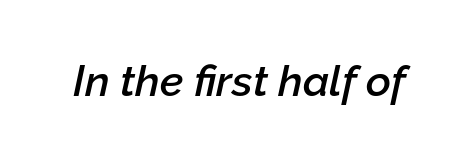
Think of a printed novel: that variable character pitch is what you see here. Nobody touched the tracking dial on this one. The lettering tilts uniformly, giving the passage an italic look. This rendering features lettering with no underline.
